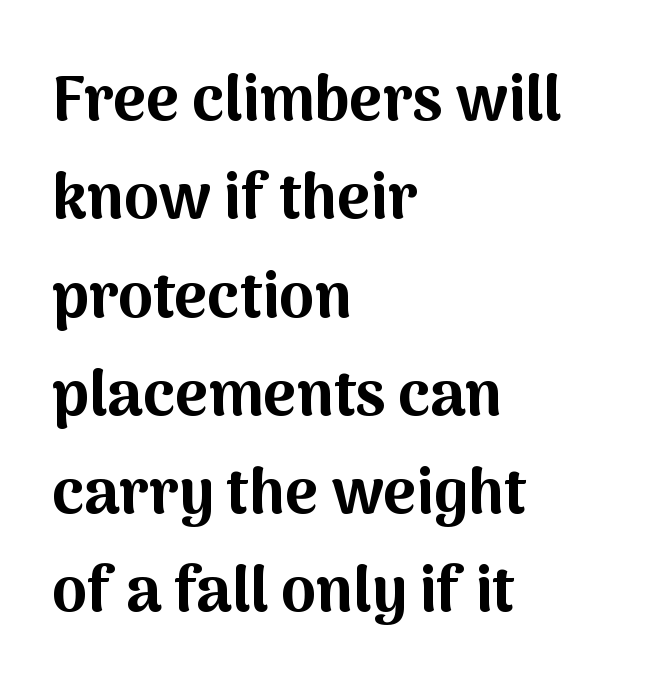
Type without underlining. Quick note: interline space is typical. Characters follow at the spacing the type designer built in. Characters remain perfectly vertical along every line.
